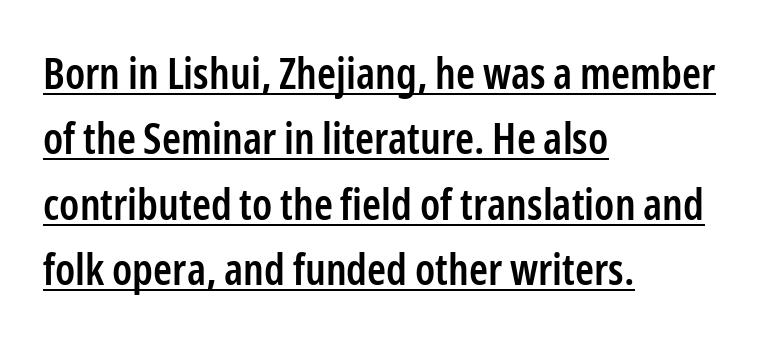
The image shows 43 px semibold, condensed sans-serif type, upright; set left-aligned, normal line spacing (1.52x), normal letter spacing, underlined; low stroke contrast and a medium x-height.
